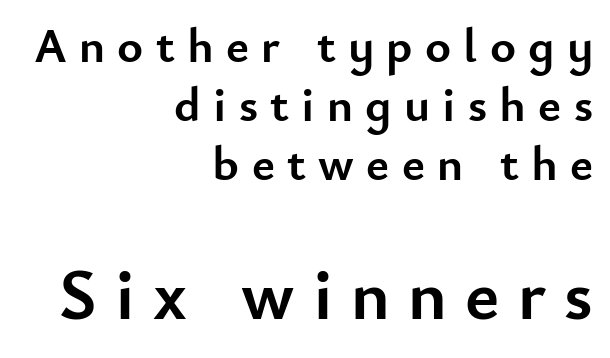
Alignment: flush right. I'd describe the lettering as bold — thick and assertive. The characters display no serif detailing; their extremities are plain. In terms of posture, this sample is upright. Look at the glyph heights: the lower group is clearly the bigger setting. Descenders are the only things crossing below the line.
